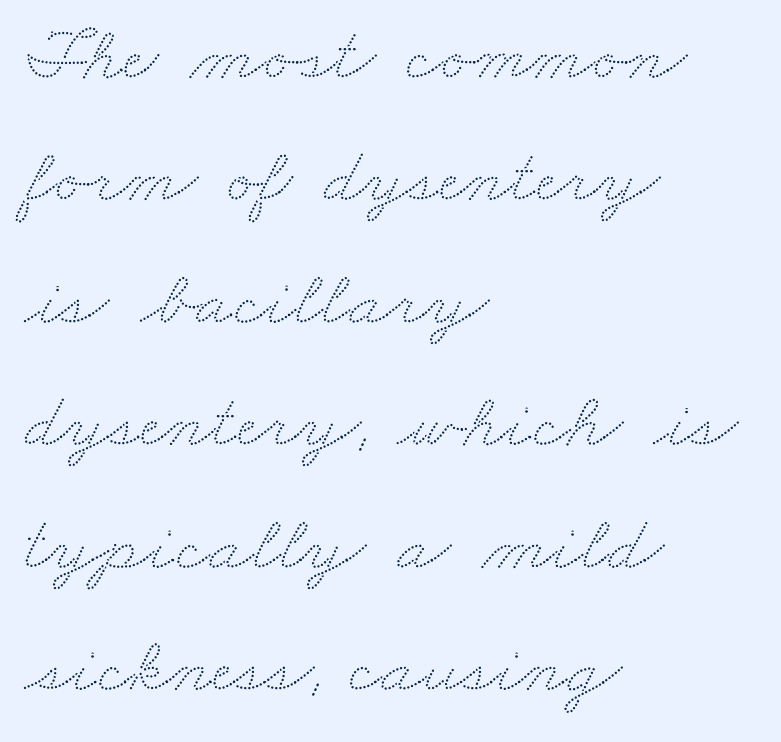
A clean baseline with only descenders dipping below it. Between one letter and the next there's only the usual sliver of space. Reading down the column, the eye jumps a familiar distance to each next line. One-word summary of the alignment: left. Proportional: the letters do not fall into vertical columns.
